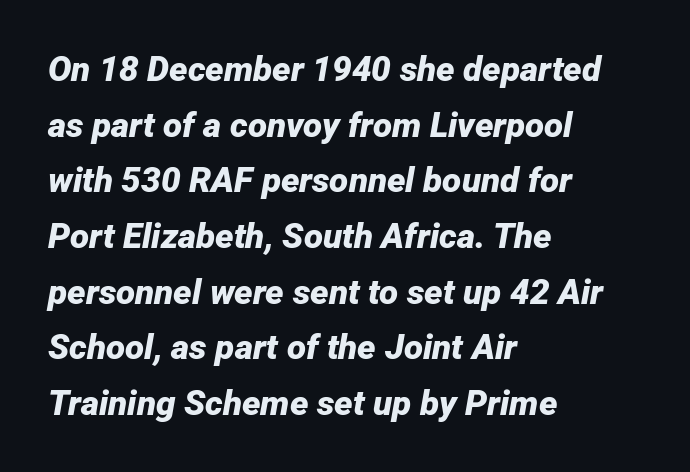
{"italic": "yes", "lean": "right", "slant_degrees": 12, "bold": "yes", "weight": "bold", "width": "normal", "stroke_contrast": "low", "x_height": "medium", "monospaced": "no", "underline": "no", "align": "left", "line_spacing": "normal", "line_spacing_ratio": 1.59, "letter_spacing": "normal", "letter_spacing_em": 0.0, "glyph_px": 35}
